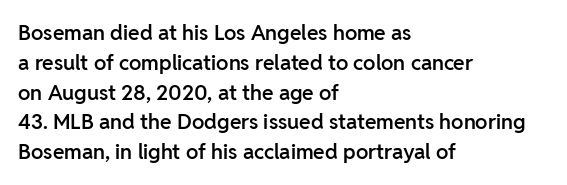
Q: Is the text bold? A: Semi-bold.
Q: Is the text italic (slanted)? A: No, it is upright.
Q: Is the text underlined? A: No.
Q: How is the paragraph aligned? A: Left-aligned.
Q: Is the spacing between letters normal or unusually wide? A: Normal.
Q: Is the spacing between lines tight, normal or loose? A: Normal.
